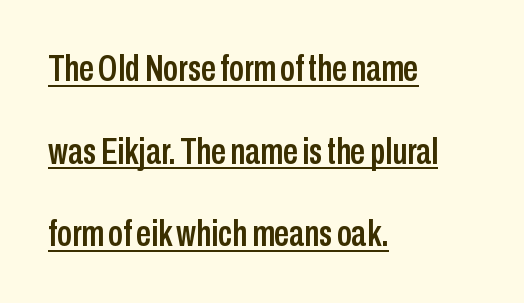
Q: Is the text italic (slanted)? A: No, it is upright.
Q: Is the typeface a serif or a sans-serif typeface? A: Sans-serif.
Q: Is the text underlined? A: Yes.
Q: How is the paragraph aligned? A: Left-aligned.
Q: Is the spacing between letters normal or unusually wide? A: Normal.
Q: Is the spacing between lines tight, normal or loose? A: Loose.
Q: Width (condensed, normal, or wide)? A: Condensed.
Q: Stroke contrast? A: Low.
Q: x-height? A: Medium.
Q: Monospaced? A: No.
